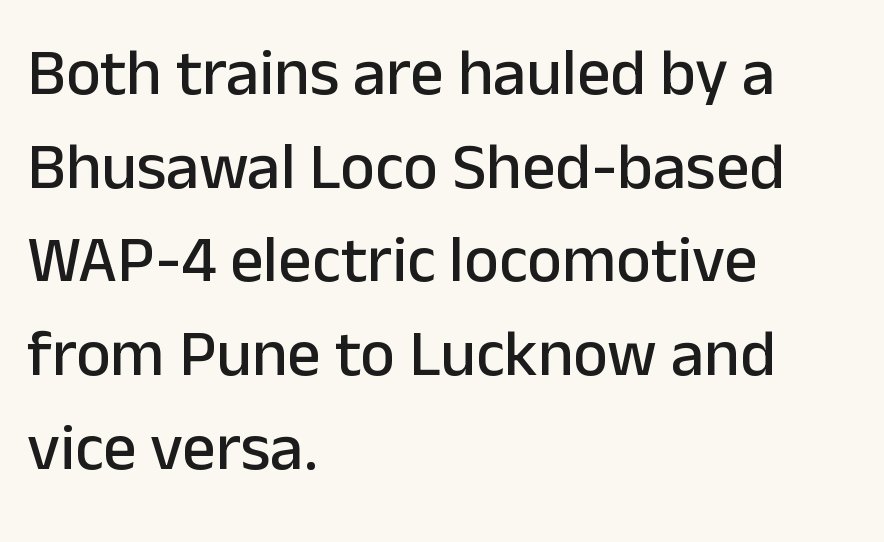
Q: Is the text italic (slanted)? A: No, it is upright.
Q: Is the typeface a serif or a sans-serif typeface? A: Sans-serif.
Q: Is the text underlined? A: No.
Q: How is the paragraph aligned? A: Left-aligned.
Q: Is the spacing between letters normal or unusually wide? A: Normal.
Q: Is the spacing between lines tight, normal or loose? A: Normal.
Q: Width (condensed, normal, or wide)? A: Normal.
Q: Stroke contrast? A: Low.
Q: x-height? A: Medium.
Q: Monospaced? A: No.
